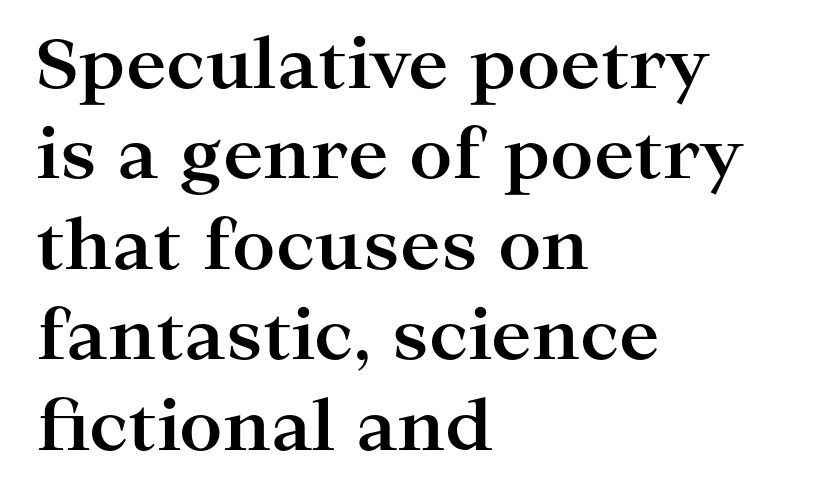
The image shows 68 px bold, wide serif type, upright; set left-aligned, normal line spacing (1.33x), normal letter spacing, not underlined; high stroke contrast and a medium x-height.
